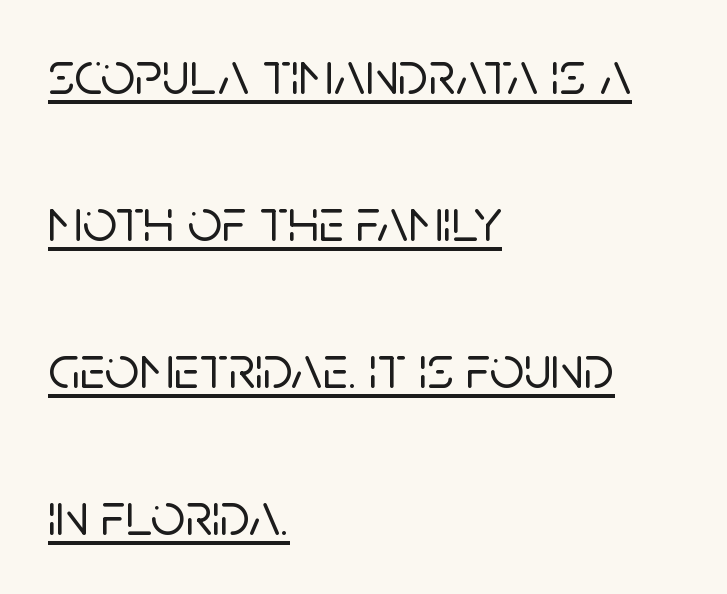
The image shows 61 px sans-serif type, upright; set left-aligned, loose line spacing (2.41x), normal letter spacing, underlined; low stroke contrast and a large x-height.
